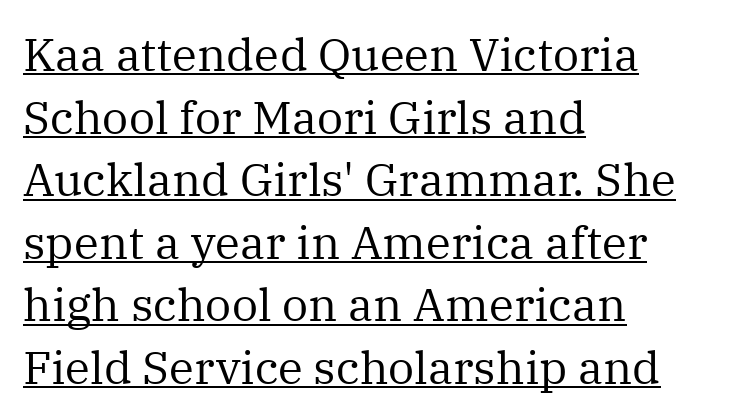
Q: Is the text bold? A: No.
Q: Is the text italic (slanted)? A: No, it is upright.
Q: Is the typeface a serif or a sans-serif typeface? A: Serif.
Q: Is the text underlined? A: Yes.
Q: How is the paragraph aligned? A: Left-aligned.
Q: Is the spacing between letters normal or unusually wide? A: Normal.
Q: Is the spacing between lines tight, normal or loose? A: Normal.
Q: Width (condensed, normal, or wide)? A: Normal.
Q: Stroke contrast? A: Medium.
Q: x-height? A: Medium.
Q: Monospaced? A: No.
